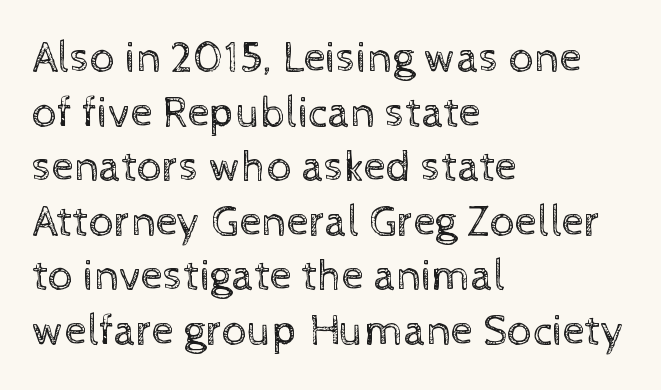
The image shows 44 px regular-weight type, upright; set left-aligned, line spacing 1.24x, normal letter spacing, not underlined; a medium x-height.
